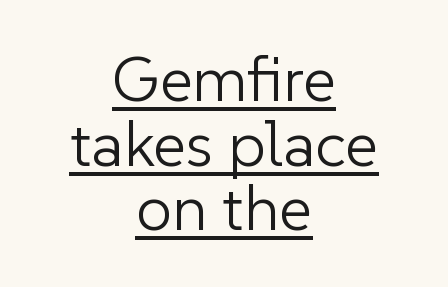
Q: Is the text bold? A: No.
Q: Is the text italic (slanted)? A: No, it is upright.
Q: Is the typeface a serif or a sans-serif typeface? A: Sans-serif.
Q: Is the text underlined? A: Yes.
Q: How is the paragraph aligned? A: Centered.
Q: Is the spacing between letters normal or unusually wide? A: Normal.
Q: Is the spacing between lines tight, normal or loose? A: Tight.
Q: Width (condensed, normal, or wide)? A: Normal.
Q: Stroke contrast? A: Low.
Q: x-height? A: Medium.
Q: Monospaced? A: No.
